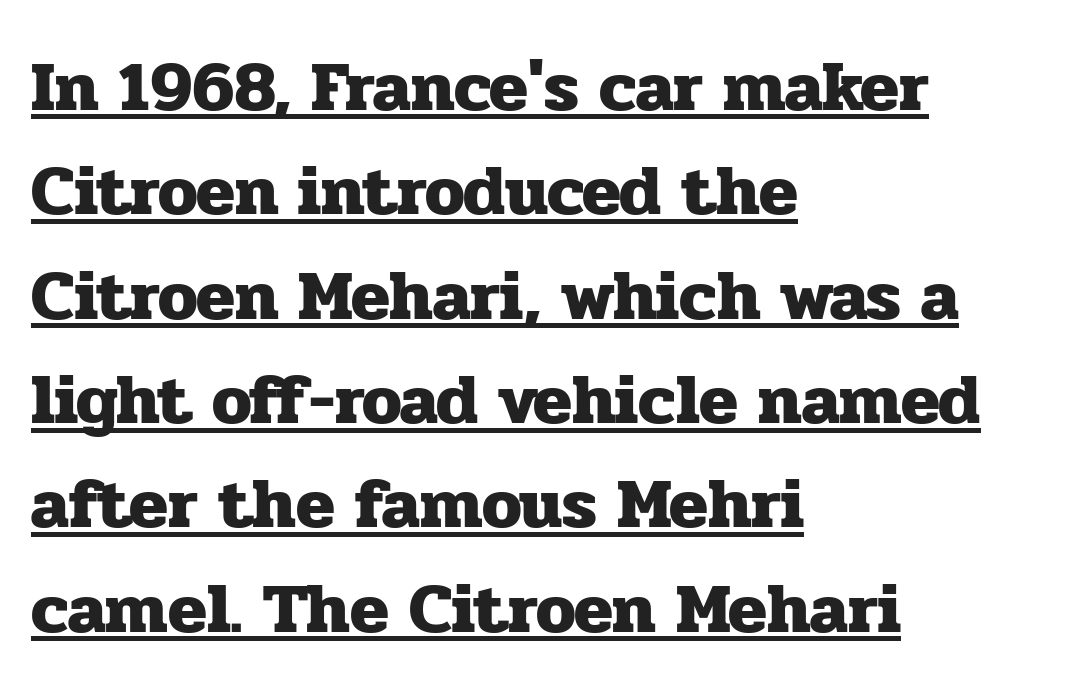
A typesetter would call this proportional, since set widths differ per character. Nope, not italic — everything's standing straight. Letter spacing: default. Short and long lines alike share a common starting point at left.
